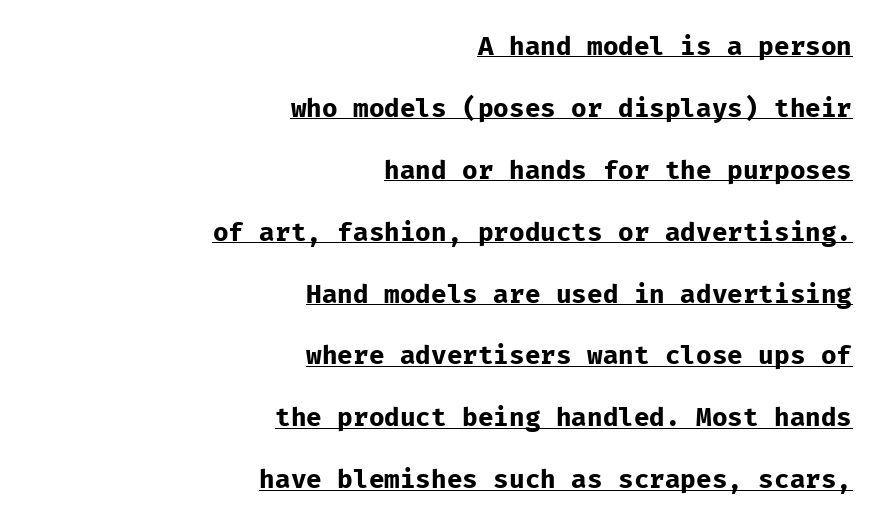
The image shows 26 px bold type, upright; set right-aligned, loose line spacing (2.38x), normal letter spacing, underlined.
